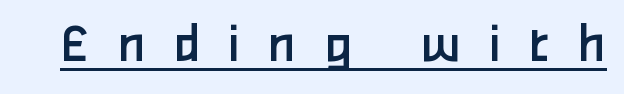
{"serif": "no", "italic": "no", "bold": "no", "weight": "regular", "width": "normal", "stroke_contrast": "low", "x_height": "medium", "monospaced": "no", "underline": "yes", "letter_spacing": "wide", "letter_spacing_em": 0.49, "glyph_px": 57}
